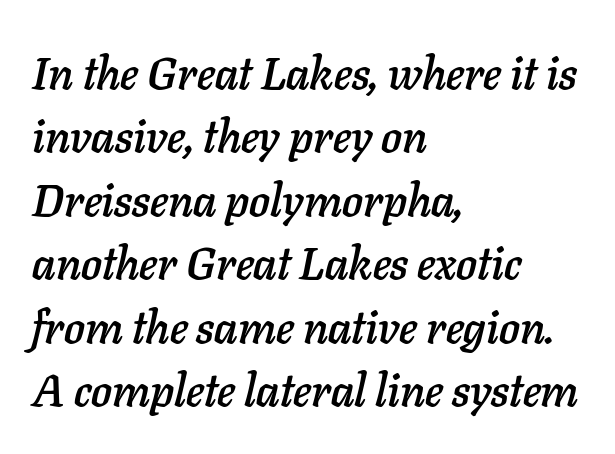
Q: Is the text italic (slanted)? A: Yes, it leans right by about 11 degrees.
Q: Is the text underlined? A: No.
Q: How is the paragraph aligned? A: Left-aligned.
Q: Is the spacing between letters normal or unusually wide? A: Normal.
Q: Is the spacing between lines tight, normal or loose? A: Normal.
Q: Width (condensed, normal, or wide)? A: Normal.
Q: Stroke contrast? A: Low.
Q: x-height? A: Medium.
Q: Monospaced? A: No.
